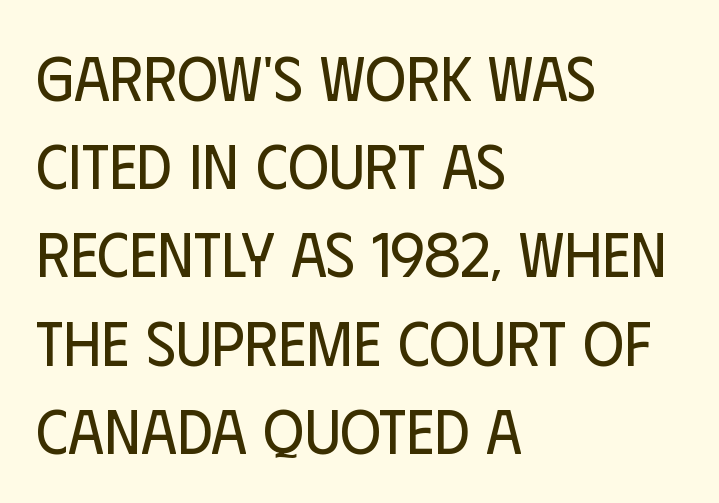
Q: Is the text bold? A: No.
Q: Is the text italic (slanted)? A: No, it is upright.
Q: Is the typeface a serif or a sans-serif typeface? A: Sans-serif.
Q: Is the text underlined? A: No.
Q: How is the paragraph aligned? A: Left-aligned.
Q: Is the spacing between letters normal or unusually wide? A: Normal.
Q: Is the spacing between lines tight, normal or loose? A: Normal.
Q: Width (condensed, normal, or wide)? A: Condensed.
Q: Stroke contrast? A: Low.
Q: x-height? A: Large.
Q: Monospaced? A: No.
